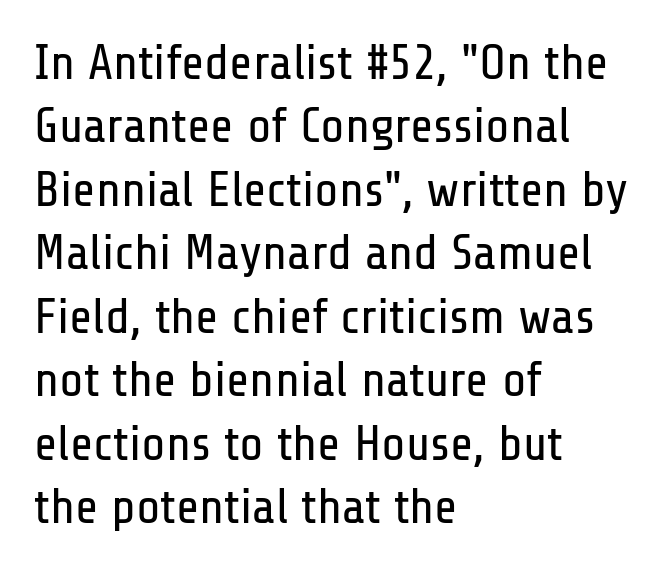
Looks like regular typesetting: each glyph gets only the width it needs. Only glyphs here, with clear space below each row. Summary of vertical rhythm: regular, with standard interline spacing. This sample uses plain, unmodified letter spacing. The letters carry no serifs — their stems end cleanly without finishing strokes. Characters remain perfectly vertical along every line.
